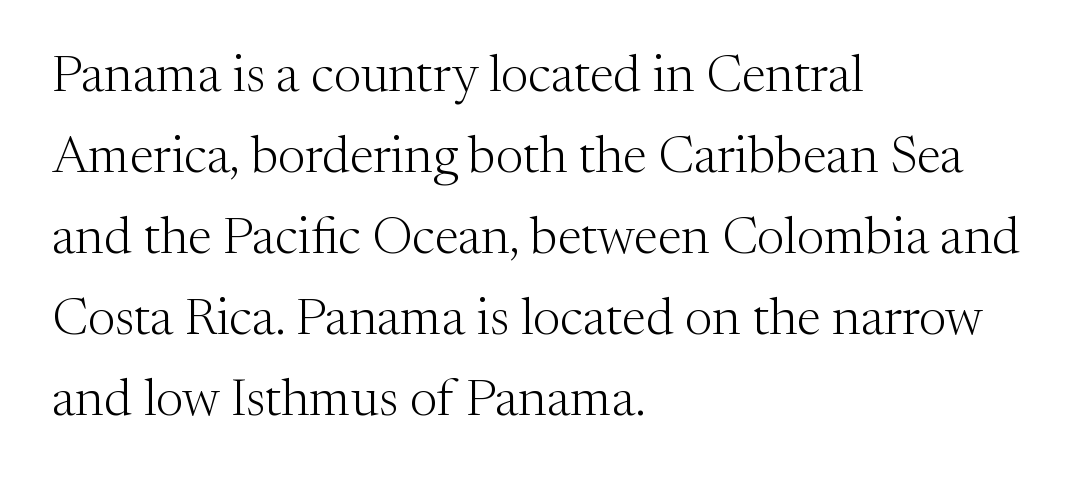
{"serif": "yes", "italic": "no", "bold": "no", "weight": "light", "width": "normal", "stroke_contrast": "medium", "x_height": "medium", "monospaced": "no", "underline": "no", "align": "left", "line_spacing": "normal", "line_spacing_ratio": 1.56, "letter_spacing": "normal", "letter_spacing_em": 0.0, "glyph_px": 52}
